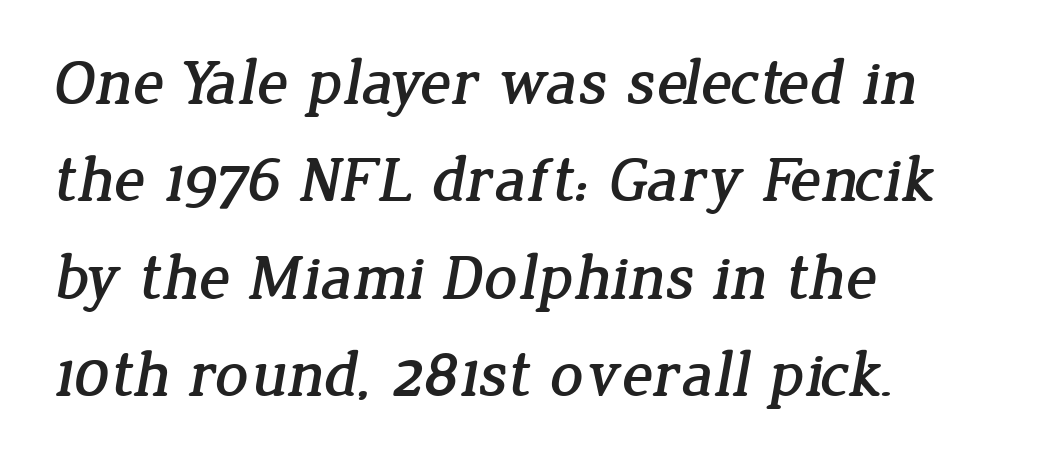
The image shows 65 px serif type; set left-aligned, normal line spacing (1.5x), normal letter spacing, not underlined; low stroke contrast and a medium x-height.
